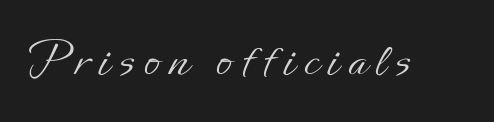
{"bold": "no", "weight": "light", "width": "normal", "stroke_contrast": "low", "x_height": "small", "monospaced": "no", "underline": "no", "glyph_px": 52}
